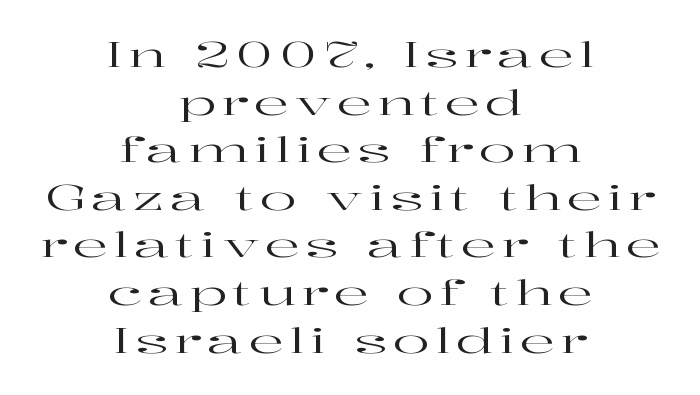
The image shows 34 px wide serif type, upright; set centered, normal line spacing (1.4x), not underlined; high stroke contrast and a medium x-height.
